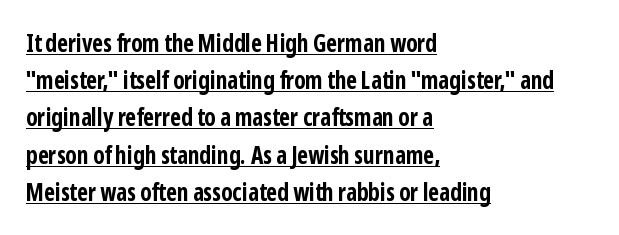
Q: Is the text bold? A: Yes.
Q: Is the text italic (slanted)? A: No, it is upright.
Q: Is the text underlined? A: Yes.
Q: How is the paragraph aligned? A: Left-aligned.
Q: Is the spacing between letters normal or unusually wide? A: Normal.
Q: Is the spacing between lines tight, normal or loose? A: Normal.
